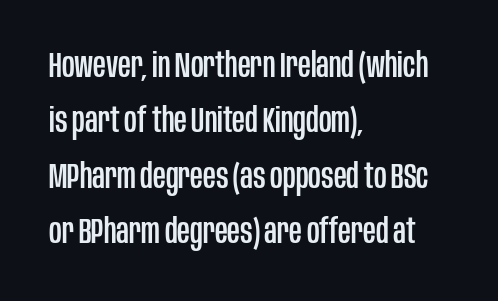
The designer went with a sans here, leaving each stem footless. The typography opts for an upright posture over an oblique one. If you measured baseline to baseline, you'd find a middling distance. Proportional: the letters do not fall into vertical columns.
